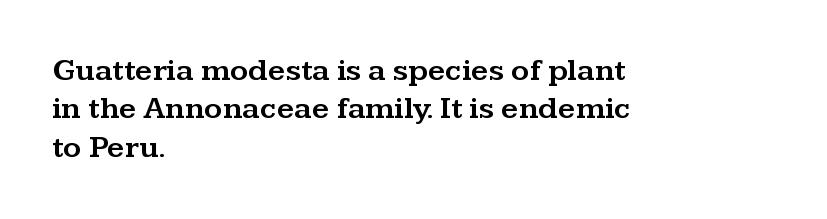
Letterform terminals end in serifs throughout the passage. These lines were composed using upright roman letters. Horizontal alignment here is leftward, the default for most running prose. Inter-character spacing is left at the font's built-in metrics. Think of a printed novel: that variable character pitch is what you see here. The gap between lines stays unmarked.
